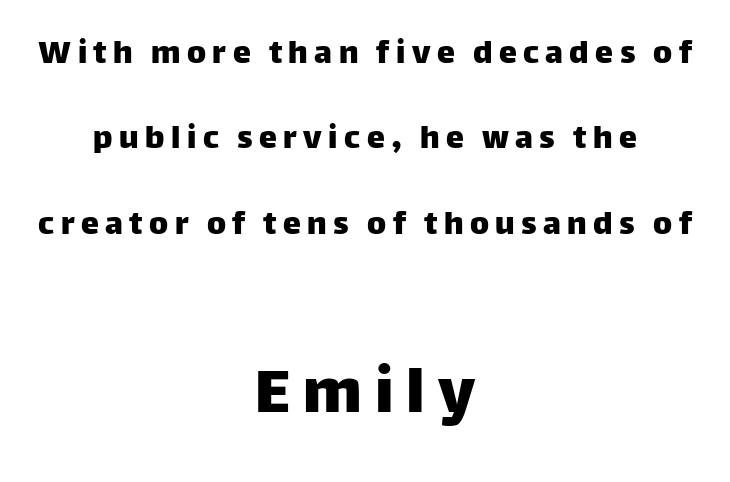
The image shows 72 px sans-serif type, upright; set centered, loose line spacing (2.37x), not underlined; the second (bottom) block is 2.0x larger; low stroke contrast and a large x-height.
